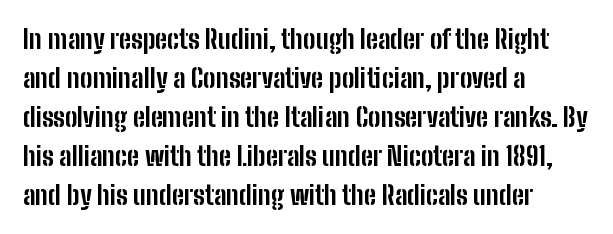
Successive baselines arrive at the customary interval. Nope, not italic — everything's standing straight. Stroke thickness is high; the sample reads as a true bold. Line starts are locked; line ends wander. Clear beneath every line of the passage. The line texture is even and compact thanks to regular tracking.
